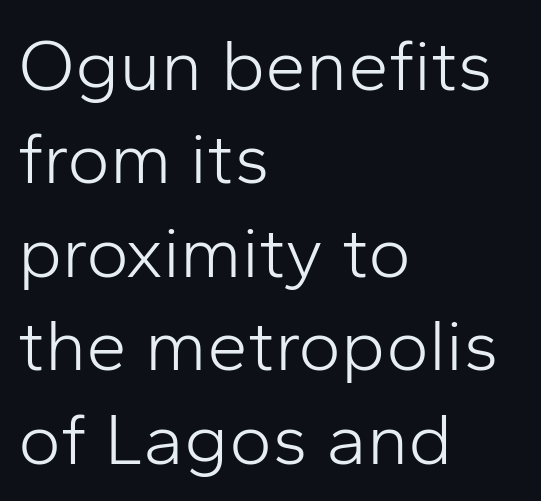
These lines are set flush left with a ragged right edge. What kind of face is this? One without serifs — a sans. Bold? No — there's no thickening of the strokes. This sample uses plain, unmodified letter spacing. How would I describe the line gaps? Plain and ordinary.
